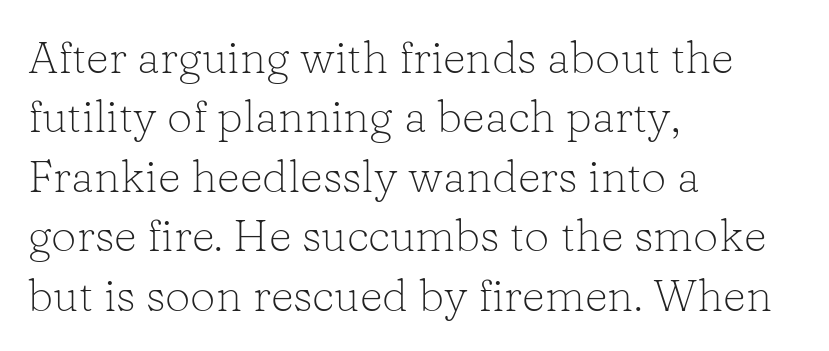
The passage shown is typed in a proportional face where columns would drift. Posture: upright roman. Weight: in the light-to-regular range. The foot of each line stays bare and open.
